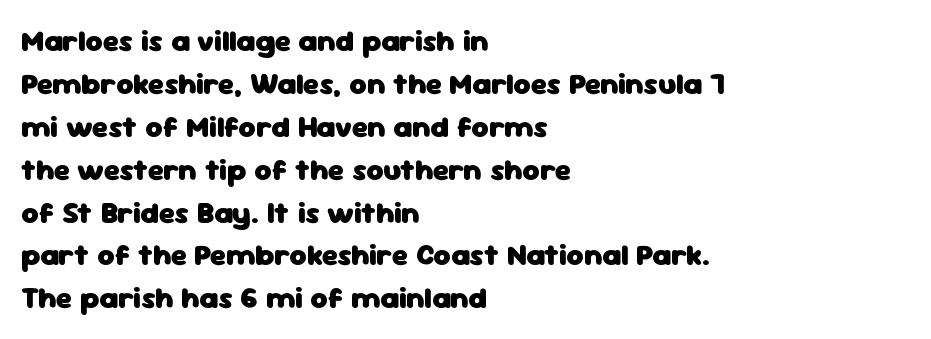
{"serif": "no", "italic": "no", "bold": "yes", "weight": "heavy", "width": "normal", "stroke_contrast": "low", "x_height": "medium", "monospaced": "no", "underline": "no", "align": "left", "line_spacing": "normal", "line_spacing_ratio": 1.43, "letter_spacing": "normal", "letter_spacing_em": 0.0, "glyph_px": 30}
